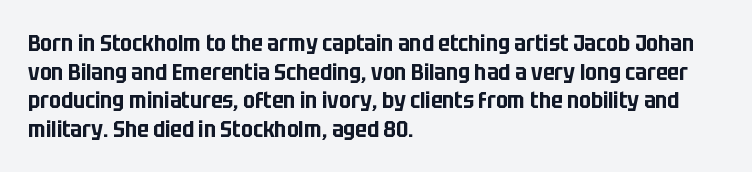
The image shows 23 px text type, upright; set left-aligned, line spacing 1.24x, normal letter spacing, not underlined.
